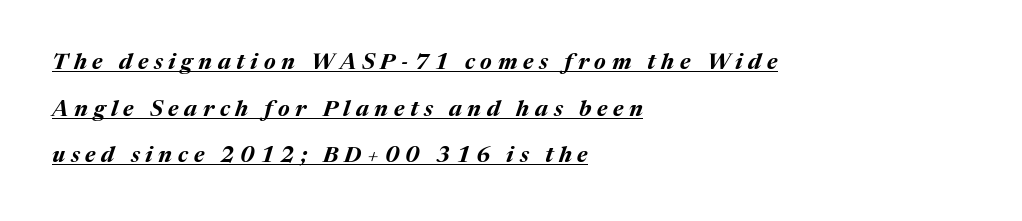
The image shows 22 px bold type, italic (leaning right); set left-aligned, loose line spacing (2.12x), unusually wide letter spacing (+0.26 em), underlined.
